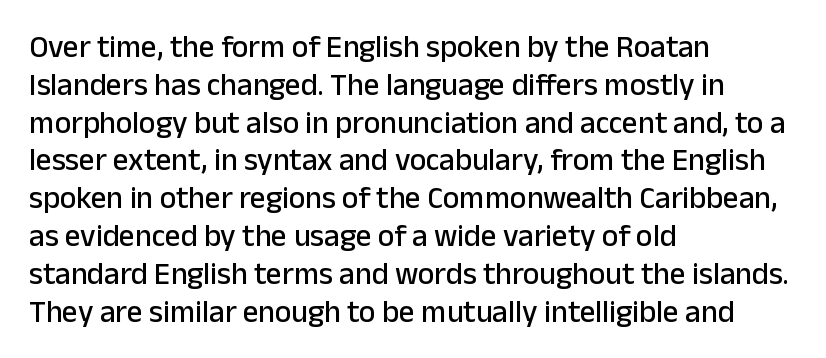
The image shows 31 px sans-serif type, upright; set left-aligned, line spacing 1.22x, normal letter spacing, not underlined; low stroke contrast and a medium x-height.
